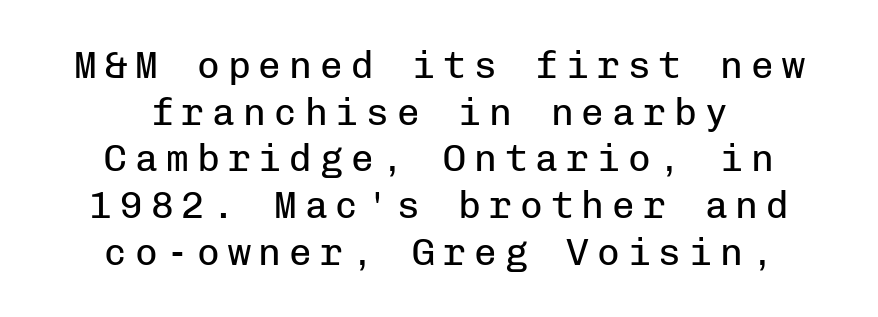
{"serif": "no", "italic": "no", "bold": "no", "weight": "regular", "width": "normal", "stroke_contrast": "low", "x_height": "medium", "monospaced": "yes", "underline": "no", "align": "center", "line_spacing_ratio": 1.23, "letter_spacing": "wide", "letter_spacing_em": 0.21, "glyph_px": 38}
